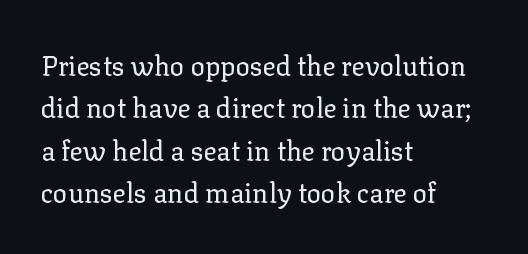
{"italic": "no", "bold": "no", "underline": "no", "align": "left", "line_spacing": "normal", "line_spacing_ratio": 1.57, "letter_spacing": "normal", "letter_spacing_em": 0.0, "glyph_px": 27}
